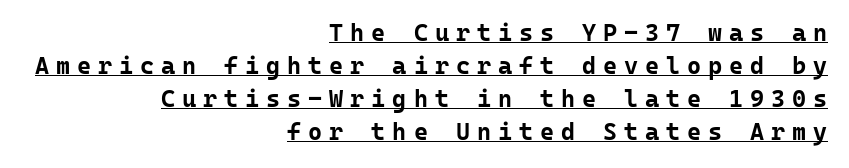
{"italic": "no", "bold": "yes", "underline": "yes", "align": "right", "line_spacing": "normal", "line_spacing_ratio": 1.37, "letter_spacing": "wide", "letter_spacing_em": 0.29, "glyph_px": 24}
